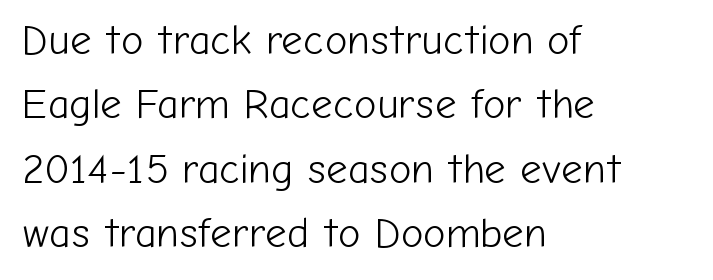
Q: Is the text bold? A: No.
Q: Is the text italic (slanted)? A: No, it is upright.
Q: Is the typeface a serif or a sans-serif typeface? A: Sans-serif.
Q: Is the text underlined? A: No.
Q: How is the paragraph aligned? A: Left-aligned.
Q: Is the spacing between letters normal or unusually wide? A: Normal.
Q: Is the spacing between lines tight, normal or loose? A: Normal.
Q: Width (condensed, normal, or wide)? A: Normal.
Q: Stroke contrast? A: Low.
Q: x-height? A: Medium.
Q: Monospaced? A: No.
